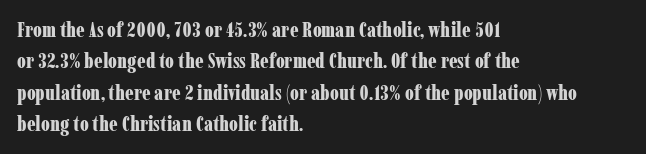
The passage shown is emphatically bold. The specimen reads as upright at a glance. Alignment: flush left. What stands out about the letter spacing? Nothing — it is the standard amount. The block of text has a typical density, with ordinary space between rows. The words here are not underlined.
